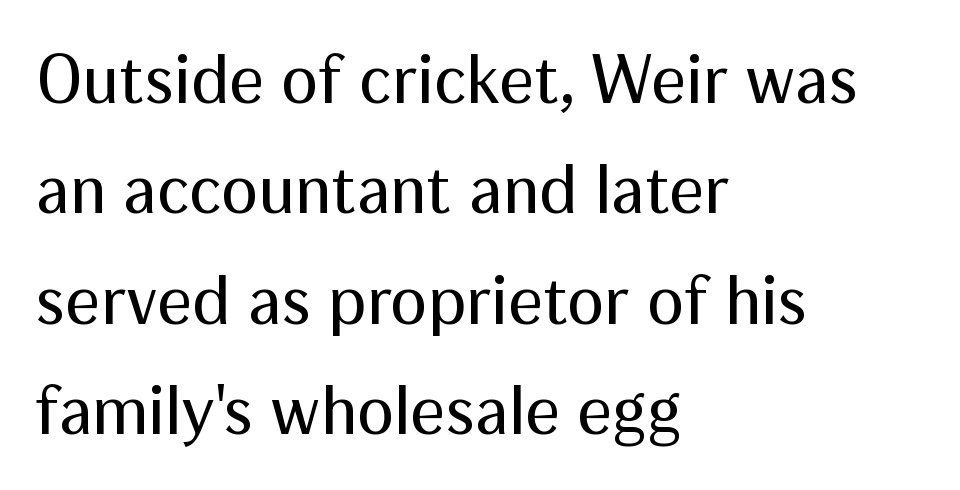
Weight: not bold — regular or lighter. Caption: standard tracking, unaltered. The text was rendered using a sans face with plain stroke endings. This sample is left-justified, so line endings fall wherever the words run out. Underline: absent.
